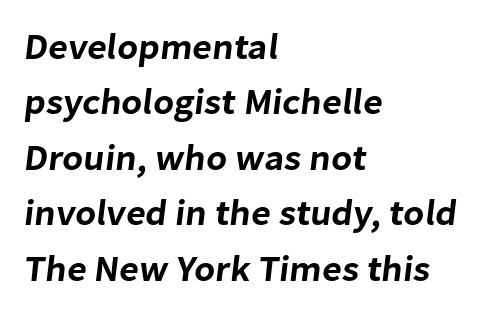
The letters sit at their default tracking, neither squeezed nor spread. Honestly, the row spacing looks completely unremarkable. Do the characters align in a grid? No, the font is proportional. Quick note: underline off. The typeface chosen for these lines omits serifs. Each line starts at the same left margin while the right side varies.
